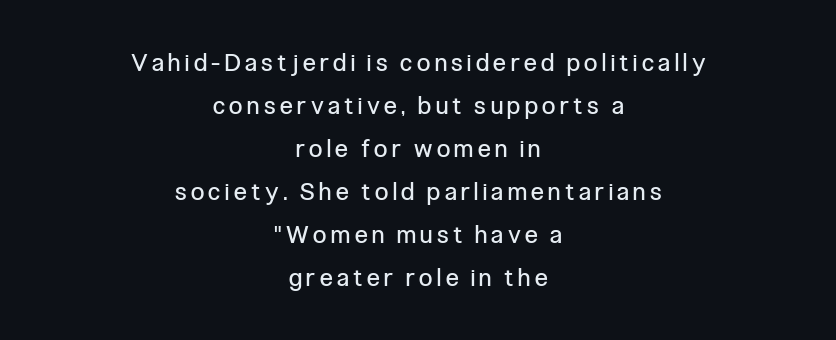
Q: Is the text bold? A: No.
Q: Is the text italic (slanted)? A: No, it is upright.
Q: Is the text underlined? A: No.
Q: How is the paragraph aligned? A: Centered.
